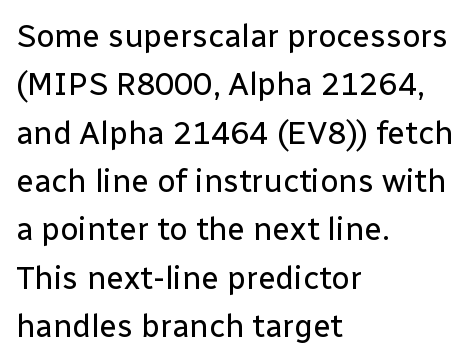
{"serif": "no", "italic": "no", "bold": "no", "weight": "regular", "width": "normal", "stroke_contrast": "low", "x_height": "medium", "monospaced": "no", "underline": "no", "align": "left", "line_spacing": "normal", "line_spacing_ratio": 1.51, "letter_spacing": "normal", "letter_spacing_em": 0.0, "glyph_px": 32}
